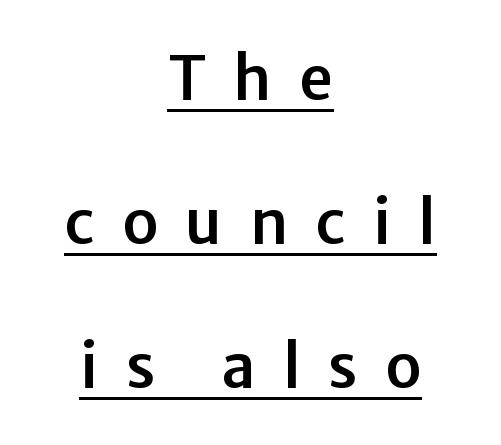
The image shows 60 px sans-serif type, upright; set centered, loose line spacing (2.4x), unusually wide letter spacing (+0.46 em), underlined; low stroke contrast and a medium x-height.
